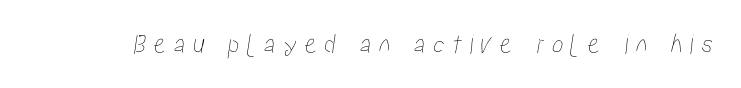
The image shows 29 px condensed type; set unusually wide letter spacing (+0.25 em), not underlined; low stroke contrast and a medium x-height.
